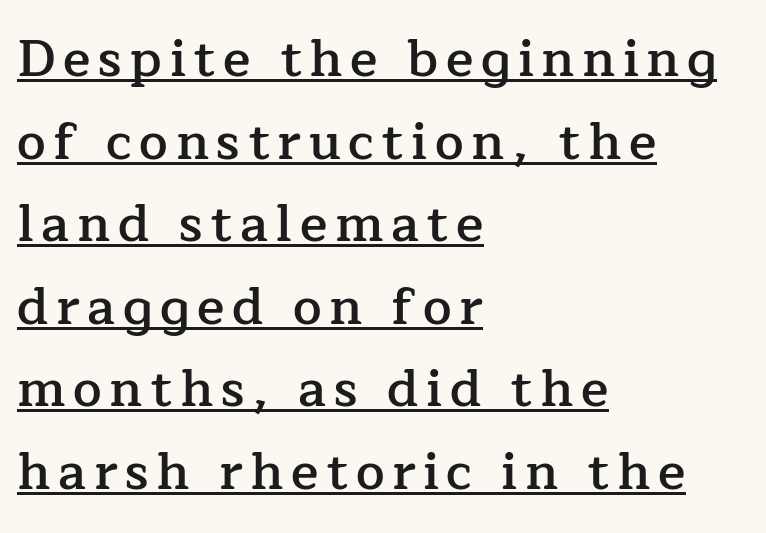
The image shows 51 px semibold serif type, upright; set left-aligned, normal line spacing (1.62x), underlined; low stroke contrast and a medium x-height.
